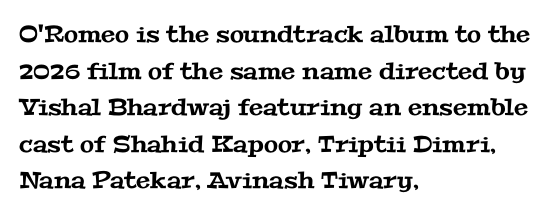
Q: Is the text underlined? A: No.
Q: How is the paragraph aligned? A: Left-aligned.
Q: Is the spacing between letters normal or unusually wide? A: Normal.
Q: Is the spacing between lines tight, normal or loose? A: Normal.
